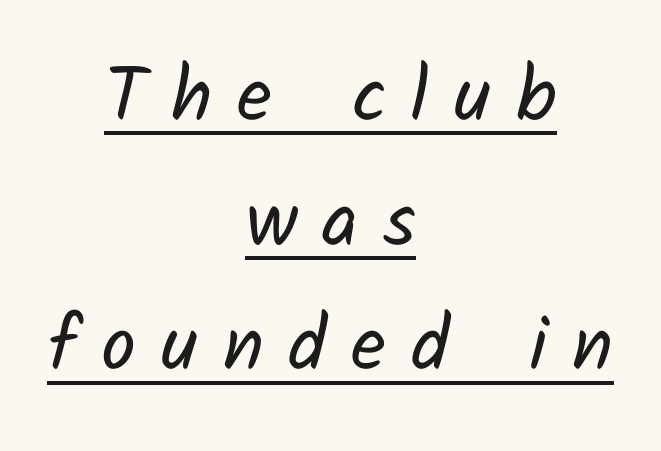
{"serif": "no", "bold": "no", "weight": "regular", "width": "normal", "stroke_contrast": "low", "x_height": "medium", "monospaced": "no", "underline": "yes", "align": "center", "line_spacing": "normal", "line_spacing_ratio": 1.62, "letter_spacing": "wide", "letter_spacing_em": 0.32, "glyph_px": 77}
